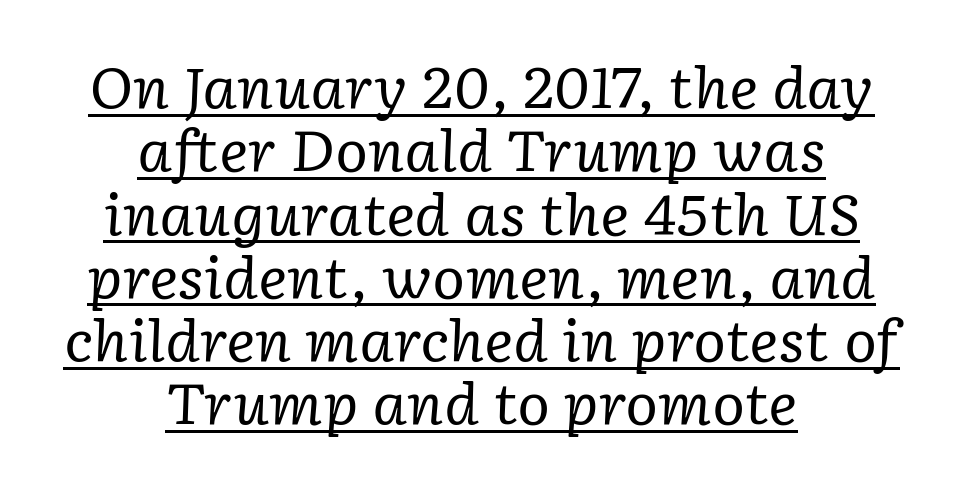
The image shows 56 px regular-weight serif type, italic (leaning right); set centered, tight line spacing (1.13x), normal letter spacing, underlined; low stroke contrast and a medium x-height.
